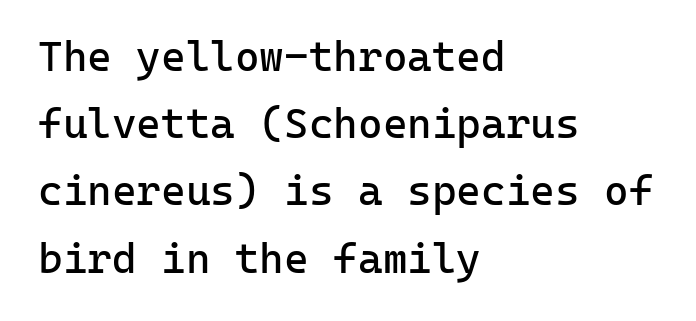
Q: Is the text bold? A: No.
Q: Is the text italic (slanted)? A: No, it is upright.
Q: Is the typeface a serif or a sans-serif typeface? A: Sans-serif.
Q: Is the text underlined? A: No.
Q: How is the paragraph aligned? A: Left-aligned.
Q: Is the spacing between letters normal or unusually wide? A: Normal.
Q: Is the spacing between lines tight, normal or loose? A: Normal.
Q: Width (condensed, normal, or wide)? A: Normal.
Q: Stroke contrast? A: Low.
Q: x-height? A: Medium.
Q: Monospaced? A: Yes.
